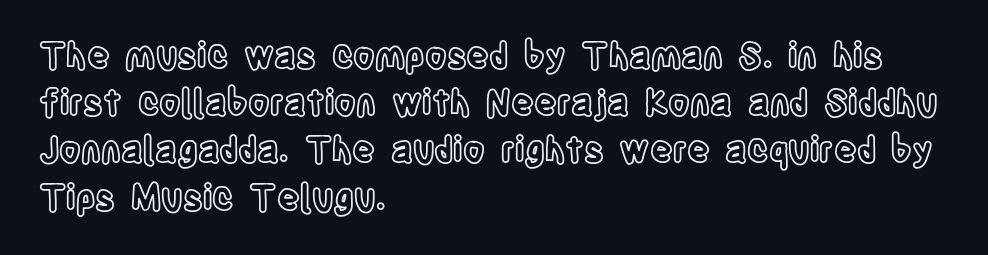
The image shows 35 px condensed type, upright; set left-aligned, normal line spacing (1.35x), normal letter spacing, not underlined; a large x-height.
